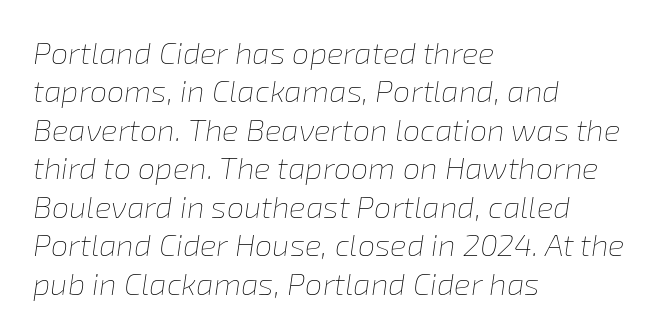
{"italic": "yes", "lean": "right", "slant_degrees": 8, "bold": "no", "weight": "thin", "width": "normal", "stroke_contrast": "low", "x_height": "medium", "monospaced": "no", "underline": "no", "align": "left", "line_spacing_ratio": 1.24, "letter_spacing": "normal", "letter_spacing_em": 0.0, "glyph_px": 31}
